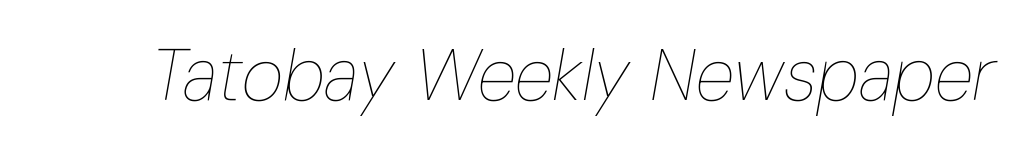
{"italic": "yes", "lean": "right", "slant_degrees": 10, "bold": "no", "weight": "thin", "width": "condensed", "stroke_contrast": "low", "x_height": "medium", "monospaced": "no", "underline": "no", "letter_spacing": "normal", "letter_spacing_em": 0.0, "glyph_px": 72}
